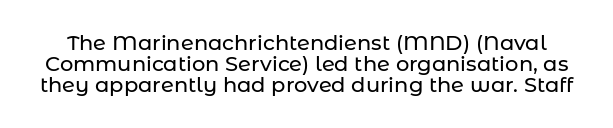
The image shows 21 px text type, upright; set tight line spacing (1.01x), normal letter spacing, not underlined.
